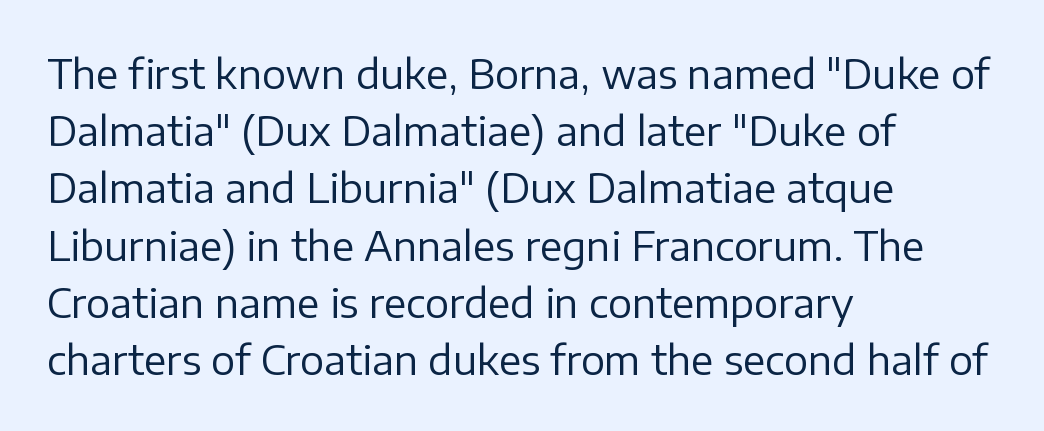
The foot of each line stays bare and open. What kind of face is this? One without serifs — a sans. Is there much room between lines? A standard amount, neither cramped nor airy. Character widths vary here, with narrow letters taking less room than wide ones. The typesetter chose a ragged-right arrangement here. Standard letterfit; no display-style spreading of the glyphs.
